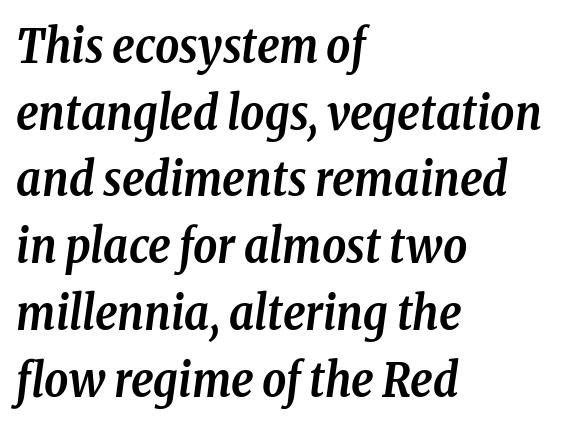
Q: Is the text bold? A: Yes.
Q: Is the text italic (slanted)? A: Yes, it leans right by about 8 degrees.
Q: Is the typeface a serif or a sans-serif typeface? A: Serif.
Q: Is the text underlined? A: No.
Q: How is the paragraph aligned? A: Left-aligned.
Q: Is the spacing between letters normal or unusually wide? A: Normal.
Q: Is the spacing between lines tight, normal or loose? A: Normal.
Q: Width (condensed, normal, or wide)? A: Condensed.
Q: Stroke contrast? A: Low.
Q: x-height? A: Medium.
Q: Monospaced? A: No.
